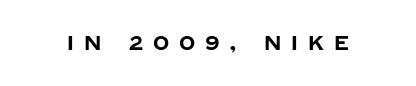
The image shows 20 px bold type, upright; set unusually wide letter spacing (+0.49 em), not underlined.
